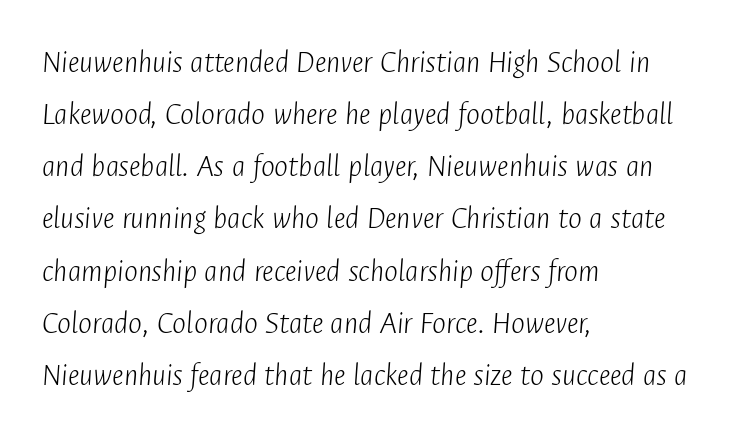
{"italic": "yes", "lean": "right", "slant_degrees": 4, "bold": "no", "weight": "light", "width": "condensed", "stroke_contrast": "low", "x_height": "medium", "monospaced": "no", "underline": "no", "align": "left", "line_spacing": "normal", "line_spacing_ratio": 1.58, "letter_spacing": "normal", "letter_spacing_em": 0.0, "glyph_px": 33}
